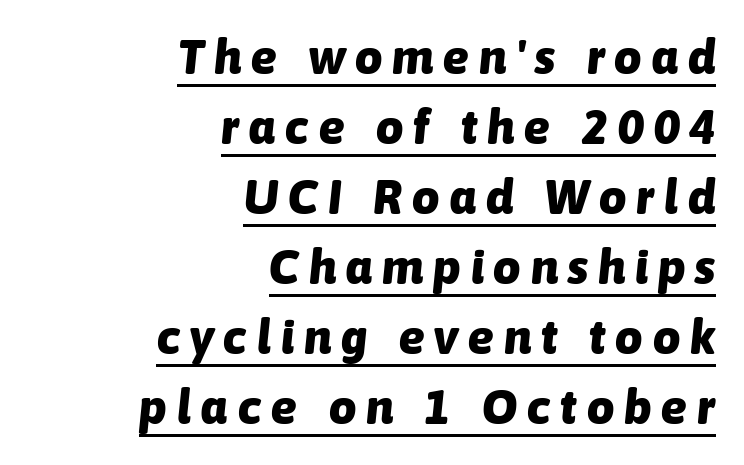
The image shows 48 px heavy type, italic (leaning right); set right-aligned, normal line spacing (1.46x), unusually wide letter spacing (+0.21 em), underlined; low stroke contrast and a medium x-height.
